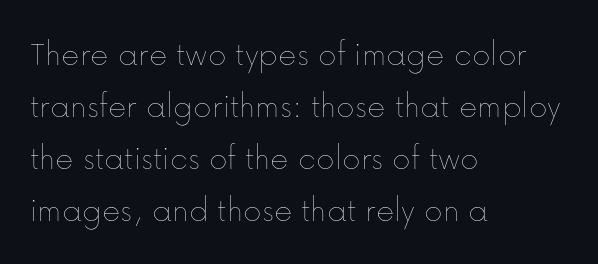
Q: Is the text bold? A: No.
Q: Is the text italic (slanted)? A: No, it is upright.
Q: Is the text underlined? A: No.
Q: How is the paragraph aligned? A: Left-aligned.
Q: Is the spacing between letters normal or unusually wide? A: Normal.
Q: Is the spacing between lines tight, normal or loose? A: Normal.
Q: Width (condensed, normal, or wide)? A: Normal.
Q: Stroke contrast? A: Low.
Q: x-height? A: Medium.
Q: Monospaced? A: No.
